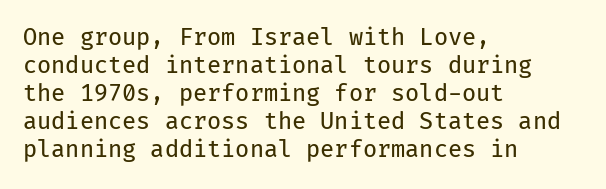
{"italic": "no", "bold": "no", "underline": "no", "align": "left", "line_spacing_ratio": 1.22, "letter_spacing": "normal", "letter_spacing_em": 0.0, "glyph_px": 23}
